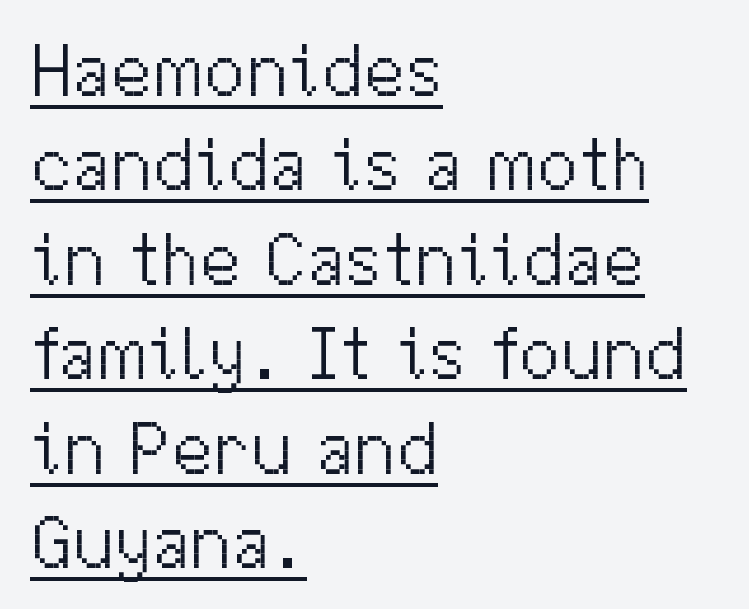
Q: Is the text bold? A: No.
Q: Is the text italic (slanted)? A: No, it is upright.
Q: Is the typeface a serif or a sans-serif typeface? A: Sans-serif.
Q: Is the text underlined? A: Yes.
Q: How is the paragraph aligned? A: Left-aligned.
Q: Is the spacing between letters normal or unusually wide? A: Normal.
Q: Is the spacing between lines tight, normal or loose? A: Normal.
Q: Width (condensed, normal, or wide)? A: Normal.
Q: Stroke contrast? A: Medium.
Q: x-height? A: Medium.
Q: Monospaced? A: No.
